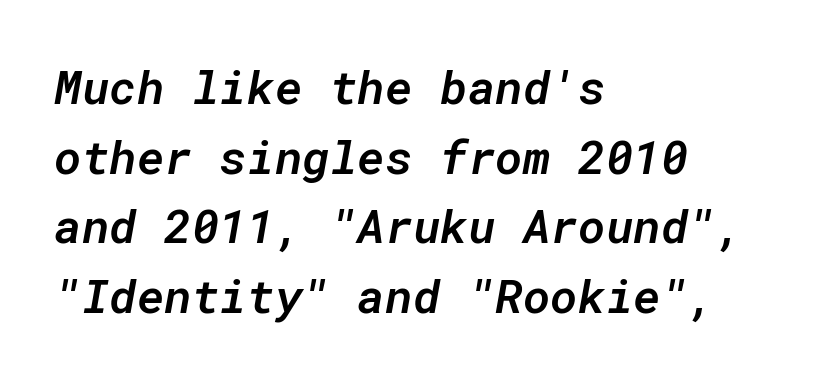
{"italic": "yes", "lean": "right", "slant_degrees": 10, "bold": "semi", "weight": "semibold", "width": "normal", "stroke_contrast": "low", "x_height": "medium", "monospaced": "yes", "underline": "no", "align": "left", "line_spacing": "normal", "line_spacing_ratio": 1.48, "letter_spacing": "normal", "letter_spacing_em": 0.0, "glyph_px": 47}
